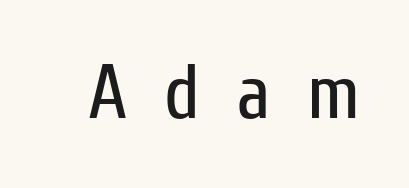
The image shows 77 px regular-weight, condensed sans-serif type, upright; set unusually wide letter spacing (+0.47 em), not underlined; low stroke contrast and a medium x-height.
